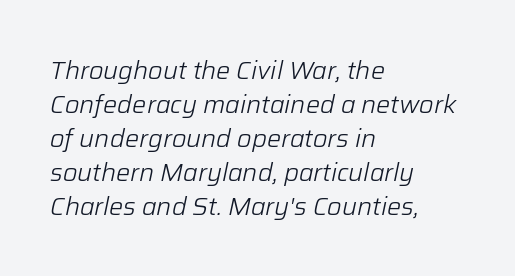
{"italic": "yes", "lean": "right", "slant_degrees": 12, "bold": "no", "underline": "no", "align": "left", "line_spacing": "normal", "line_spacing_ratio": 1.36, "letter_spacing": "normal", "letter_spacing_em": 0.0, "glyph_px": 25}
